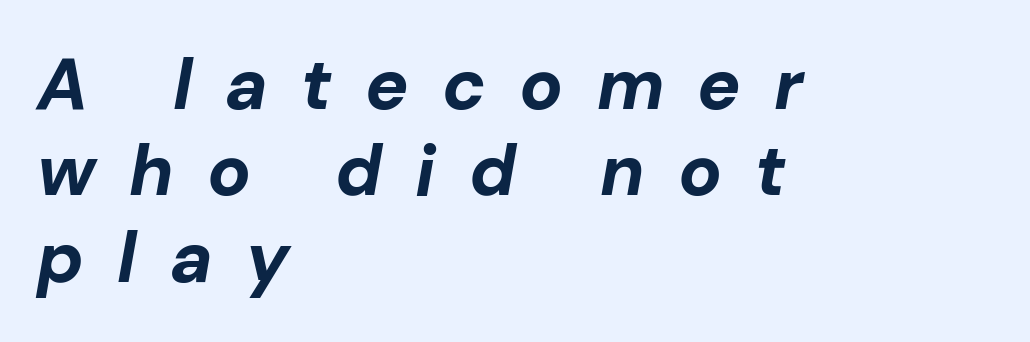
Looks like regular typesetting: each glyph gets only the width it needs. The tracking jumps out immediately: characters are airy and widely separated. Every character sits at an angle, as italics do. You'd pick this weight for a headline — it's a proper bold.
